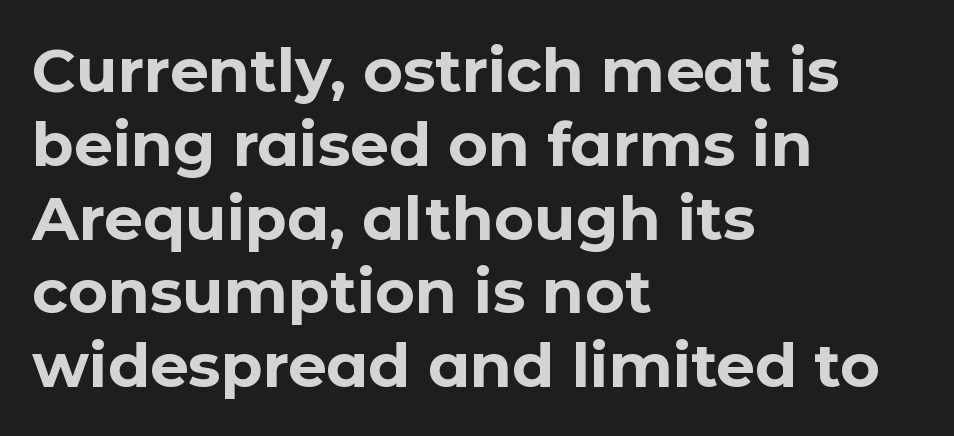
{"serif": "no", "italic": "no", "bold": "yes", "weight": "bold", "width": "normal", "stroke_contrast": "low", "x_height": "medium", "monospaced": "no", "underline": "no", "align": "left", "line_spacing_ratio": 1.21, "letter_spacing": "normal", "letter_spacing_em": 0.0, "glyph_px": 61}
